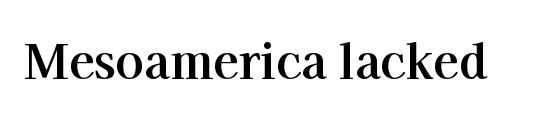
The letters advance in unequal steps, a hallmark of proportional type. Descenders are the only things crossing below the line. Glyph-to-glyph distance matches everyday printed text. You can tell from the footed stems that serif type was used. Look at the stroke-to-counter ratio: heavy, a bold.
